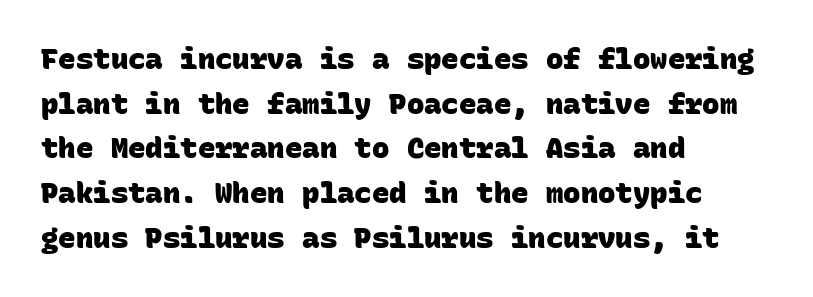
Q: Is the text bold? A: Yes.
Q: Is the typeface a serif or a sans-serif typeface? A: Sans-serif.
Q: Is the text underlined? A: No.
Q: How is the paragraph aligned? A: Left-aligned.
Q: Is the spacing between letters normal or unusually wide? A: Normal.
Q: Is the spacing between lines tight, normal or loose? A: Normal.
Q: Width (condensed, normal, or wide)? A: Normal.
Q: Stroke contrast? A: Low.
Q: x-height? A: Large.
Q: Monospaced? A: Yes.
